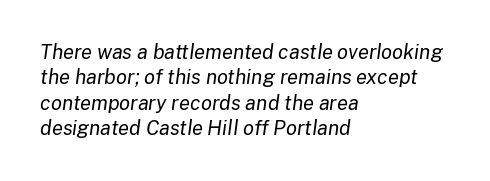
Q: Is the text bold? A: No.
Q: Is the text italic (slanted)? A: Yes, it leans right by about 8 degrees.
Q: Is the text underlined? A: No.
Q: How is the paragraph aligned? A: Left-aligned.
Q: Is the spacing between letters normal or unusually wide? A: Normal.
Q: Is the spacing between lines tight, normal or loose? A: Normal.
